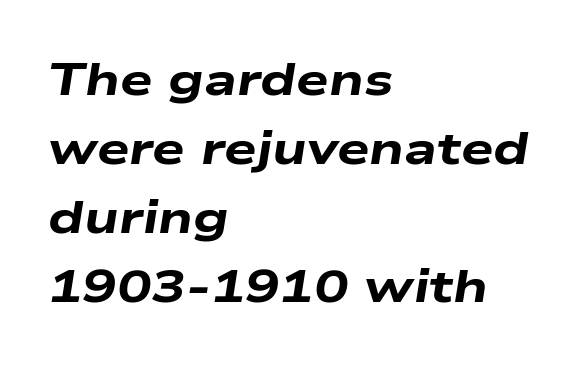
Q: Is the text bold? A: Yes.
Q: Is the text italic (slanted)? A: Yes, it leans right by about 9 degrees.
Q: Is the text underlined? A: No.
Q: How is the paragraph aligned? A: Left-aligned.
Q: Is the spacing between letters normal or unusually wide? A: Normal.
Q: Is the spacing between lines tight, normal or loose? A: Normal.
Q: Width (condensed, normal, or wide)? A: Wide.
Q: Stroke contrast? A: Low.
Q: x-height? A: Medium.
Q: Monospaced? A: No.
